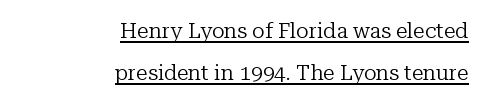
Q: Is the text bold? A: No.
Q: Is the text italic (slanted)? A: No, it is upright.
Q: Is the text underlined? A: Yes.
Q: How is the paragraph aligned? A: Right-aligned.
Q: Is the spacing between letters normal or unusually wide? A: Normal.
Q: Is the spacing between lines tight, normal or loose? A: Loose.
